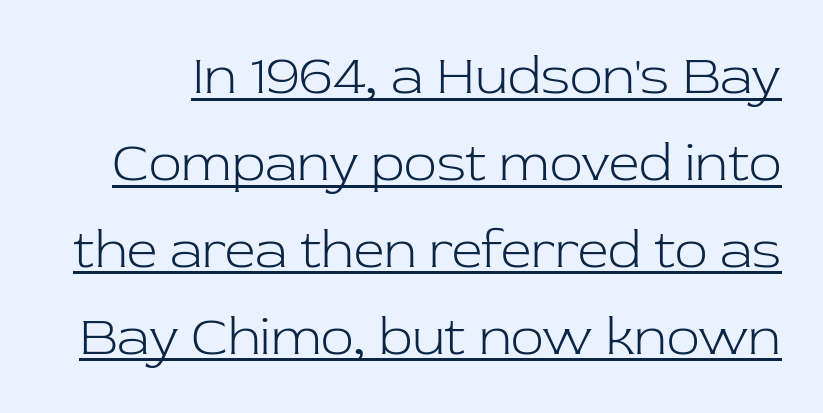
{"serif": "yes", "italic": "no", "bold": "no", "weight": "light", "width": "normal", "stroke_contrast": "low", "x_height": "medium", "monospaced": "no", "underline": "yes", "line_spacing": "normal", "line_spacing_ratio": 1.61, "letter_spacing": "normal", "letter_spacing_em": 0.0, "glyph_px": 54}
